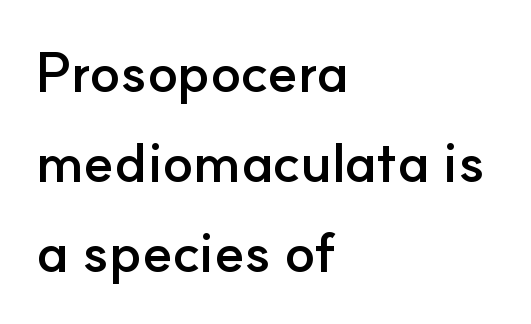
{"serif": "no", "italic": "no", "bold": "yes", "weight": "semibold", "width": "normal", "stroke_contrast": "low", "x_height": "small", "monospaced": "no", "underline": "no", "align": "left", "line_spacing": "normal", "line_spacing_ratio": 1.61, "letter_spacing": "normal", "letter_spacing_em": 0.0, "glyph_px": 56}
